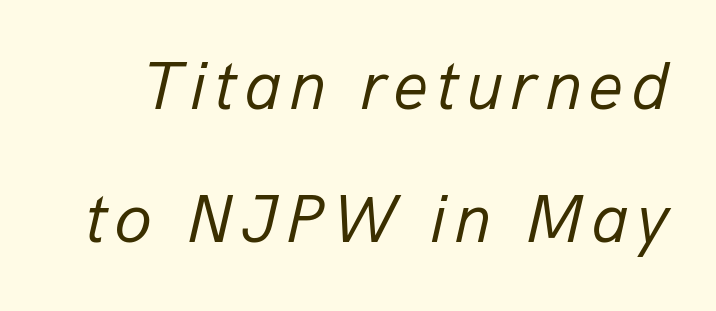
The lettering tilts uniformly, giving the passage an italic look. The face looks like a standard text weight, possibly lighter. Rule under the text: the space is simply empty. Honestly, the rows look like they've been pulled way apart.
